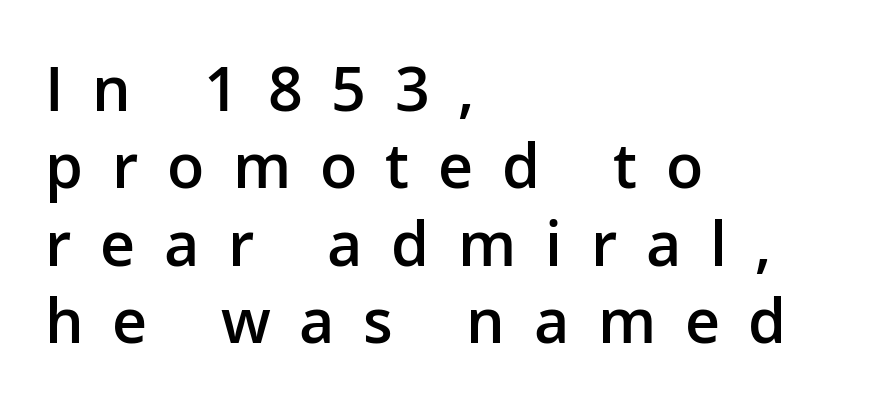
{"serif": "no", "italic": "no", "bold": "semi", "weight": "semibold", "width": "normal", "stroke_contrast": "low", "x_height": "medium", "monospaced": "no", "underline": "no", "align": "left", "line_spacing": "normal", "line_spacing_ratio": 1.27, "letter_spacing": "wide", "letter_spacing_em": 0.47, "glyph_px": 61}
